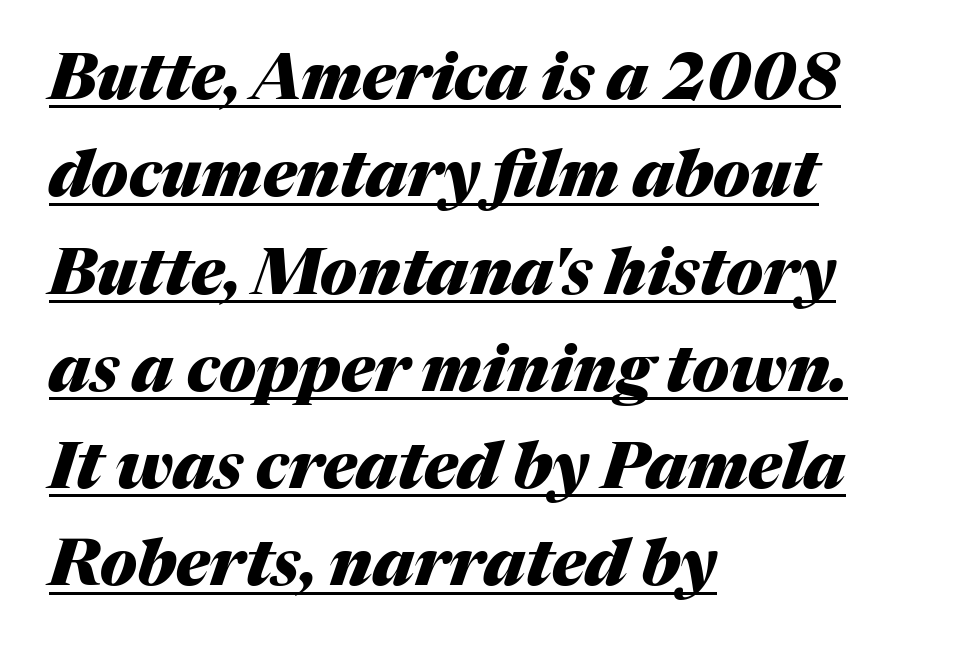
Q: Is the text bold? A: Yes.
Q: Is the text italic (slanted)? A: Yes, it leans right by about 17 degrees.
Q: Is the text underlined? A: Yes.
Q: How is the paragraph aligned? A: Left-aligned.
Q: Is the spacing between letters normal or unusually wide? A: Normal.
Q: Is the spacing between lines tight, normal or loose? A: Normal.
Q: Width (condensed, normal, or wide)? A: Normal.
Q: Stroke contrast? A: Medium.
Q: x-height? A: Medium.
Q: Monospaced? A: No.
